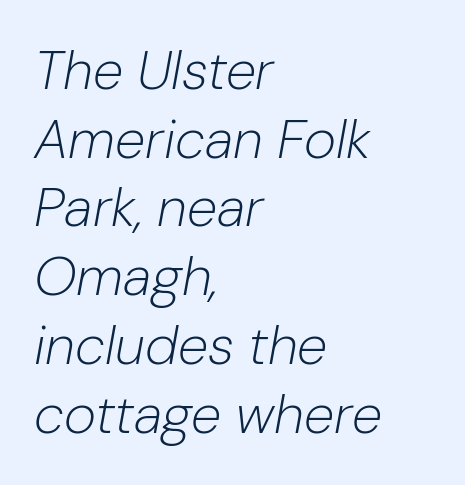
The image shows 55 px light type, italic (leaning right); set left-aligned, normal line spacing (1.25x), normal letter spacing, not underlined; low stroke contrast and a medium x-height.
